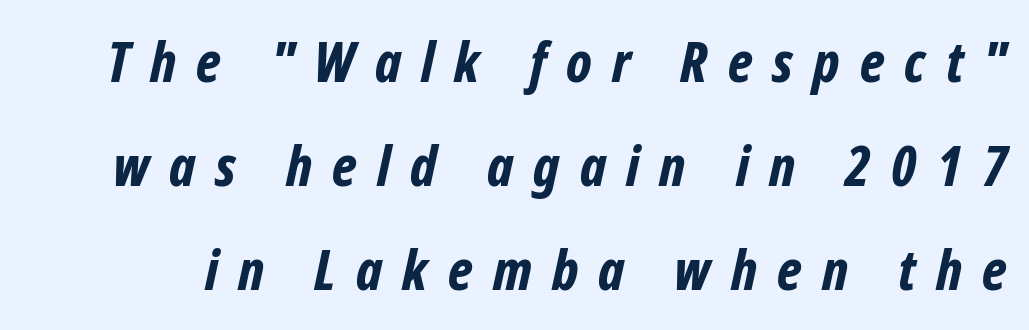
{"italic": "yes", "lean": "right", "slant_degrees": 12, "bold": "yes", "weight": "bold", "width": "condensed", "stroke_contrast": "low", "x_height": "medium", "monospaced": "no", "underline": "no", "line_spacing_ratio": 1.86, "letter_spacing": "wide", "letter_spacing_em": 0.36, "glyph_px": 56}
